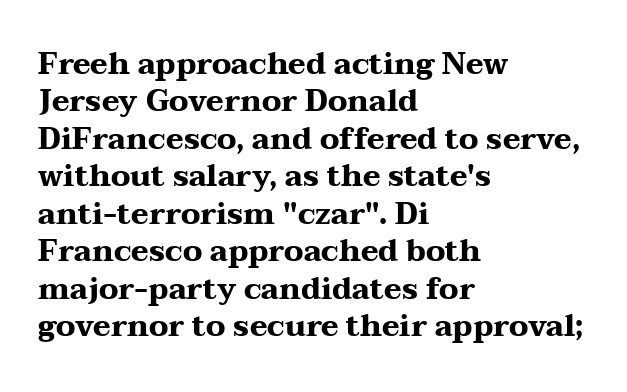
The image shows 30 px heavy, wide serif type, upright; set left-aligned, normal line spacing (1.25x), normal letter spacing, not underlined; medium stroke contrast and a medium x-height.
